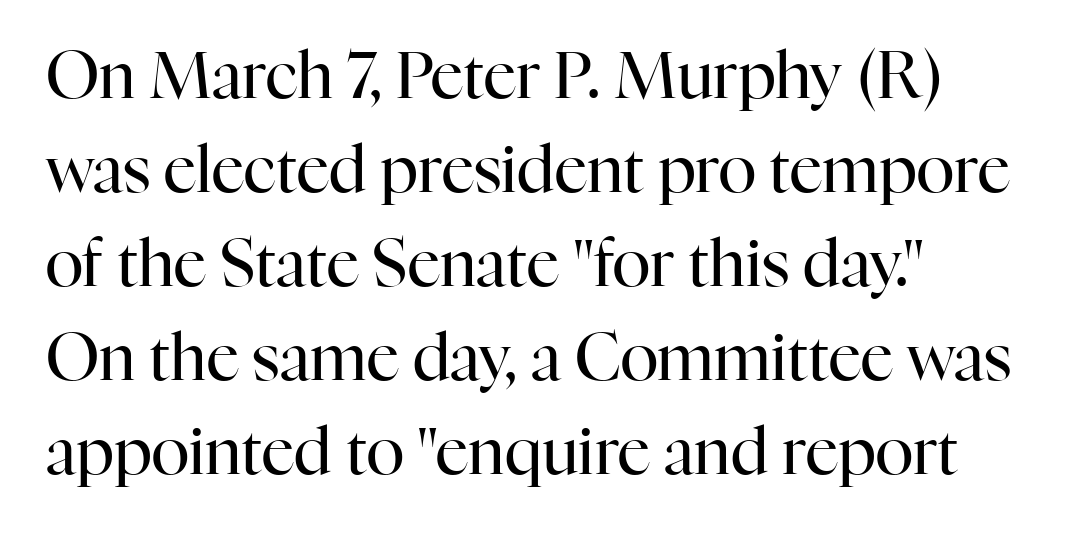
The image shows 64 px regular-weight serif type, upright; set normal line spacing (1.47x), normal letter spacing, not underlined; high stroke contrast and a medium x-height.
